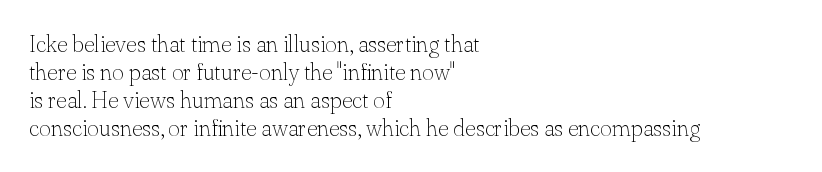
Every stem runs plumb, perpendicular to the baseline. Layout note: lines flush left. Decoration check: the copy has no underline. Short note: letters normally spaced.
